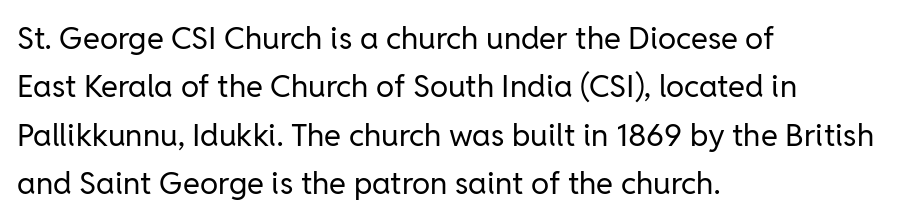
The image shows 31 px regular-weight sans-serif type, upright; set left-aligned, normal line spacing (1.56x), normal letter spacing, not underlined; low stroke contrast and a medium x-height.
